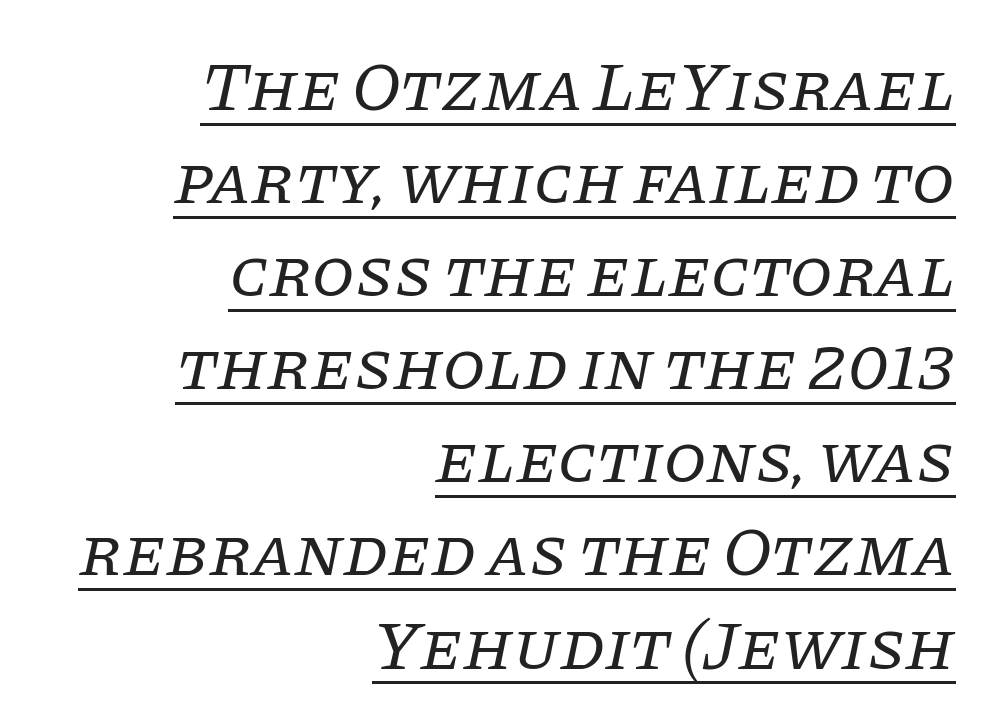
The image shows 70 px regular-weight serif type, italic (leaning right); set right-aligned, normal line spacing (1.33x), normal letter spacing, underlined; low stroke contrast and a large x-height.
